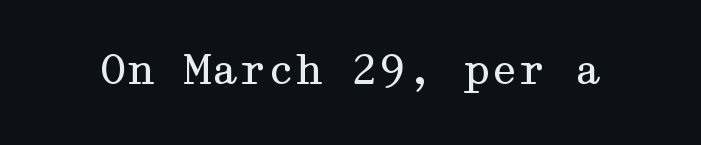
This is not heavy type; no bold has been used. There is no visible air inserted between adjacent glyphs. Rendered with straight, roman letterforms. In terms of letterform style, serifs are clearly present.
